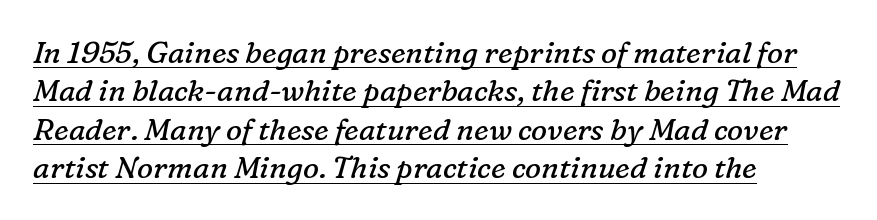
Characters follow at the spacing the type designer built in. This is oblique type, the kind used for emphasis or titles. The space between consecutive lines is moderate. This is not heavy type; no bold has been used. Look at the bottom of the vertical strokes: they flare into serifs here.
